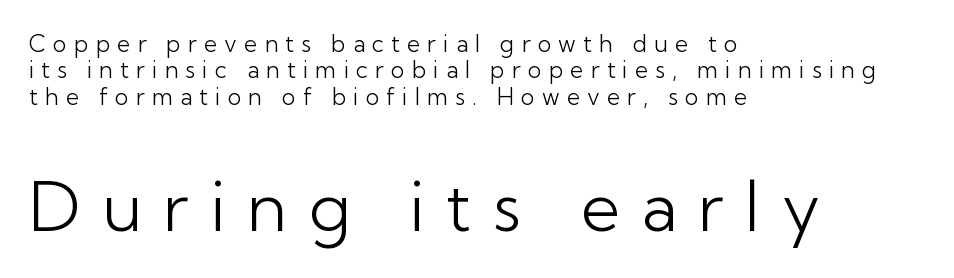
A bare baseline throughout the passage. Leading is clearly below the norm, producing a dense column. Honestly, the letter spacing is so wide it's the main thing you notice. Horizontally, the lines are justified to the leading edge only. Which of the two is more prominent by size? The second, at the bottom.
